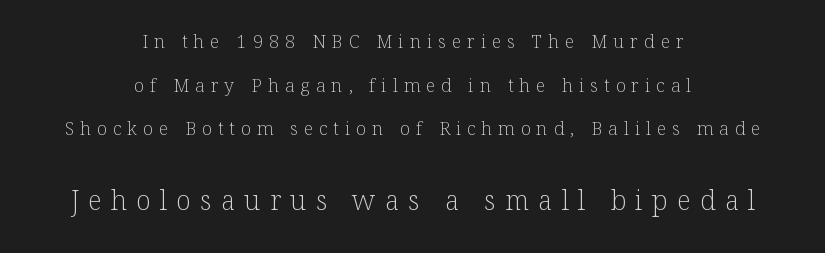
{"italic": "no", "bold": "no", "underline": "no", "align": "center", "line_spacing": "loose", "line_spacing_ratio": 2.43, "letter_spacing": "wide", "letter_spacing_em": 0.34, "larger_block": "second", "size_ratio": 1.5, "glyph_px": 27}
